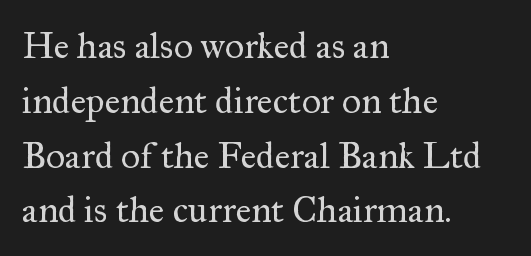
Q: Is the text bold? A: No.
Q: Is the text italic (slanted)? A: No, it is upright.
Q: Is the typeface a serif or a sans-serif typeface? A: Serif.
Q: Is the text underlined? A: No.
Q: How is the paragraph aligned? A: Left-aligned.
Q: Is the spacing between letters normal or unusually wide? A: Normal.
Q: Is the spacing between lines tight, normal or loose? A: Normal.
Q: Width (condensed, normal, or wide)? A: Normal.
Q: Stroke contrast? A: Medium.
Q: x-height? A: Small.
Q: Monospaced? A: No.
